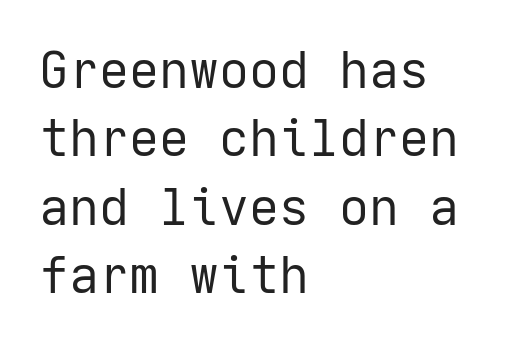
Q: Is the text bold? A: No.
Q: Is the text italic (slanted)? A: No, it is upright.
Q: Is the typeface a serif or a sans-serif typeface? A: Sans-serif.
Q: Is the text underlined? A: No.
Q: How is the paragraph aligned? A: Left-aligned.
Q: Is the spacing between letters normal or unusually wide? A: Normal.
Q: Is the spacing between lines tight, normal or loose? A: Normal.
Q: Width (condensed, normal, or wide)? A: Normal.
Q: Stroke contrast? A: Low.
Q: x-height? A: Medium.
